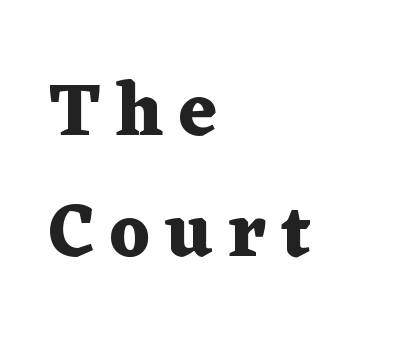
{"serif": "yes", "italic": "no", "bold": "yes", "weight": "heavy", "width": "wide", "stroke_contrast": "medium", "x_height": "medium", "monospaced": "no", "underline": "no", "align": "left", "line_spacing": "normal", "line_spacing_ratio": 1.62, "letter_spacing": "wide", "letter_spacing_em": 0.21, "glyph_px": 75}
